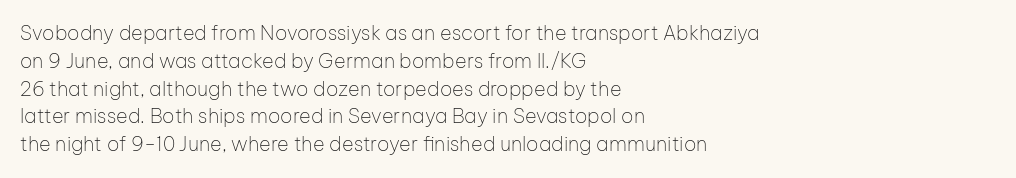
The image shows 20 px text type, upright; set left-aligned, normal line spacing (1.39x), normal letter spacing, not underlined.
